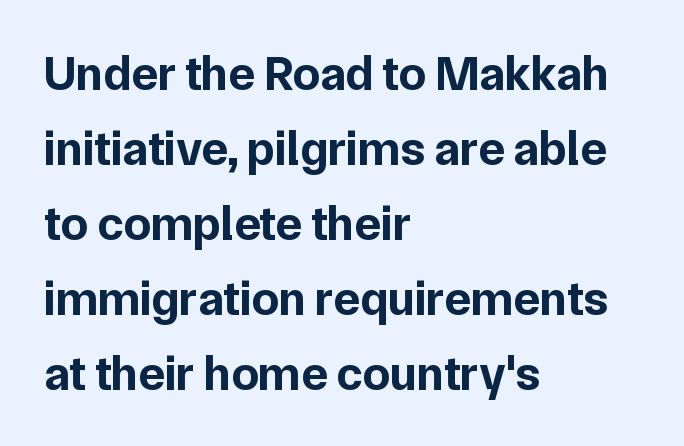
The image shows 49 px bold sans-serif type, upright; set left-aligned, normal line spacing (1.53x), normal letter spacing, not underlined; low stroke contrast and a medium x-height.
